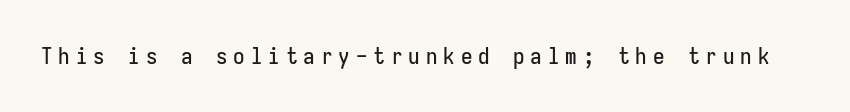
Q: Is the text italic (slanted)? A: No, it is upright.
Q: Is the text underlined? A: No.
Q: Is the spacing between letters normal or unusually wide? A: Unusually wide.
